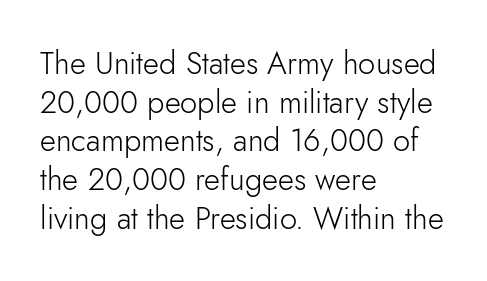
What's the leading like? Ordinary, nothing unusual. Honestly, the letter spacing is just normal — you wouldn't notice it. A classic flush-left, rag-right setting is used for this passage. Plain, unruled lines of type. This rendering employs a face without finishing strokes, i.e., a sans-serif.
